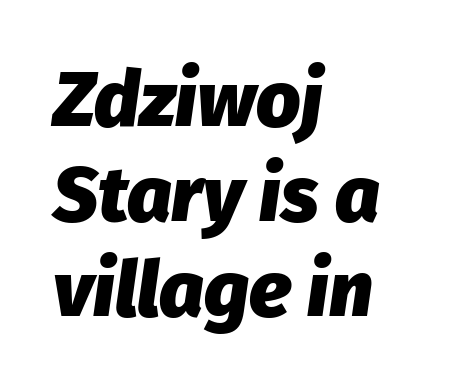
The image shows 78 px heavy type, italic (leaning right); set left-aligned, line spacing 1.22x, normal letter spacing, not underlined; low stroke contrast and a medium x-height.
